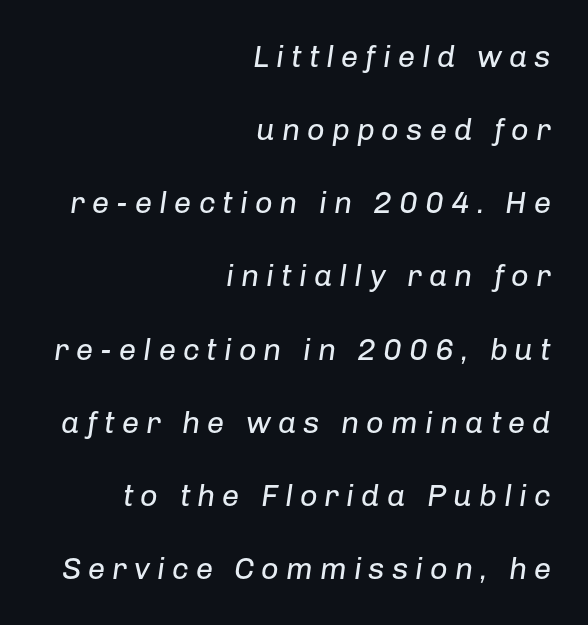
The image shows 31 px regular-weight type, italic (leaning right); set right-aligned, loose line spacing (2.36x), unusually wide letter spacing (+0.22 em), not underlined; low stroke contrast and a medium x-height.
